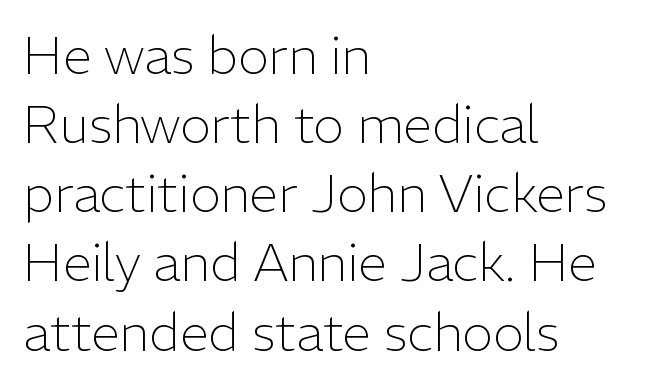
{"serif": "no", "italic": "no", "bold": "no", "weight": "light", "width": "normal", "stroke_contrast": "low", "x_height": "medium", "monospaced": "no", "underline": "no", "align": "left", "line_spacing": "normal", "line_spacing_ratio": 1.33, "letter_spacing": "normal", "letter_spacing_em": 0.0, "glyph_px": 52}
